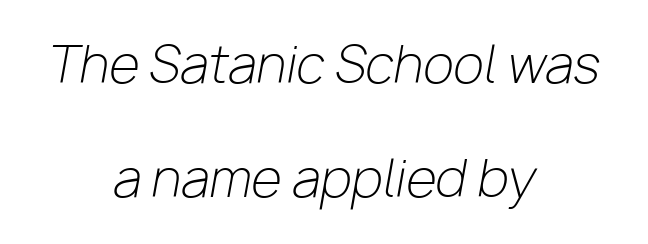
The image shows 50 px light type, italic (leaning right); set centered, loose line spacing (2.29x), normal letter spacing, not underlined; low stroke contrast and a medium x-height.
